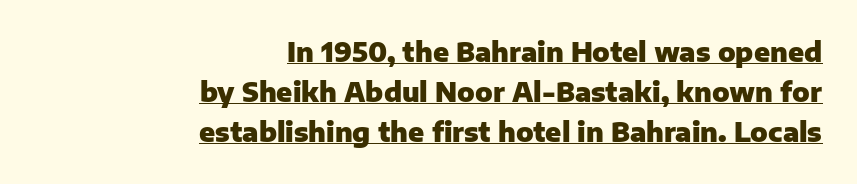
{"italic": "no", "bold": "yes", "underline": "yes", "align": "right", "line_spacing": "normal", "line_spacing_ratio": 1.54, "letter_spacing": "normal", "letter_spacing_em": 0.0, "glyph_px": 26}
